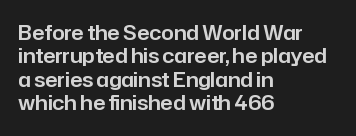
The image shows 20 px text type, upright; set left-aligned, line spacing 1.17x, normal letter spacing, not underlined.
